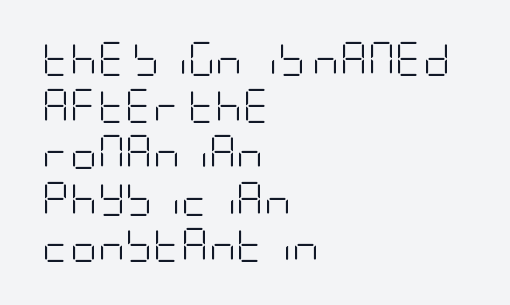
The image shows 34 px light, condensed sans-serif type, upright; set left-aligned, normal line spacing (1.37x), normal letter spacing, not underlined; low stroke contrast and a large x-height.
